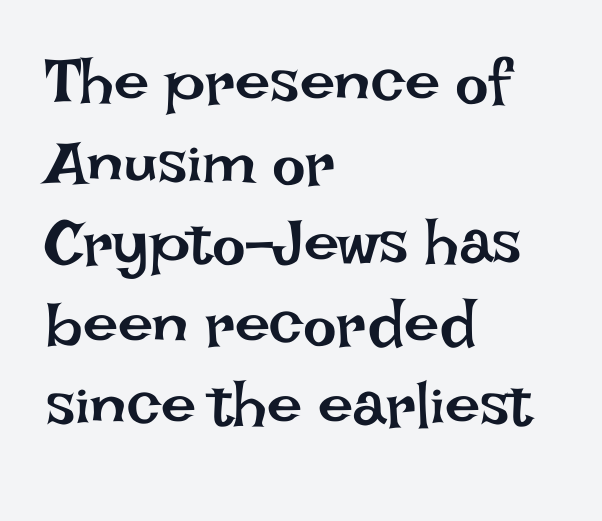
{"italic": "no", "bold": "no", "weight": "regular", "width": "normal", "stroke_contrast": "low", "x_height": "large", "monospaced": "no", "underline": "no", "align": "left", "line_spacing": "normal", "line_spacing_ratio": 1.28, "letter_spacing": "normal", "letter_spacing_em": 0.0, "glyph_px": 63}
